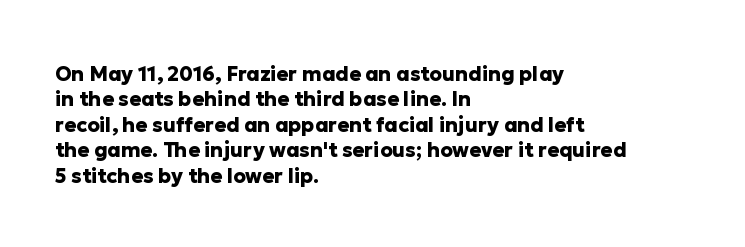
The image shows 20 px bold type, upright; set left-aligned, normal line spacing (1.27x), normal letter spacing, not underlined.
